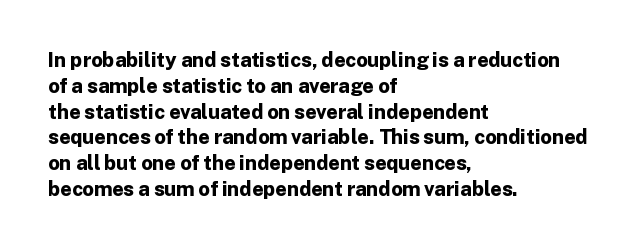
The image shows 20 px bold type, upright; set left-aligned, normal line spacing (1.29x), normal letter spacing, not underlined.
